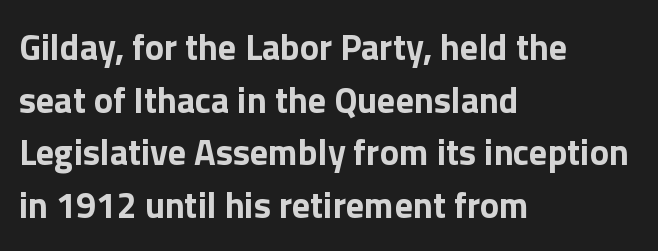
Q: Is the text bold? A: Yes.
Q: Is the text italic (slanted)? A: No, it is upright.
Q: Is the typeface a serif or a sans-serif typeface? A: Sans-serif.
Q: Is the text underlined? A: No.
Q: How is the paragraph aligned? A: Left-aligned.
Q: Is the spacing between letters normal or unusually wide? A: Normal.
Q: Is the spacing between lines tight, normal or loose? A: Normal.
Q: Width (condensed, normal, or wide)? A: Normal.
Q: Stroke contrast? A: Low.
Q: x-height? A: Medium.
Q: Monospaced? A: No.
